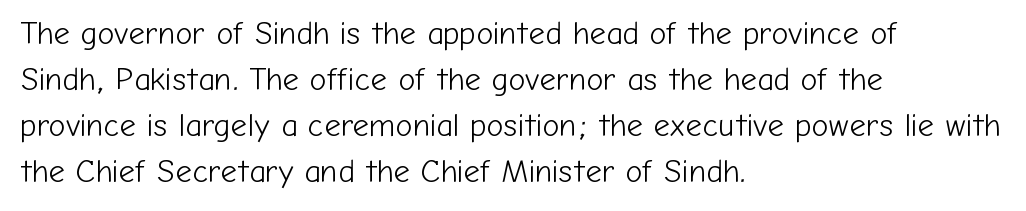
The image shows 32 px light sans-serif type, upright; set left-aligned, normal line spacing (1.44x), normal letter spacing, not underlined; low stroke contrast and a medium x-height.
